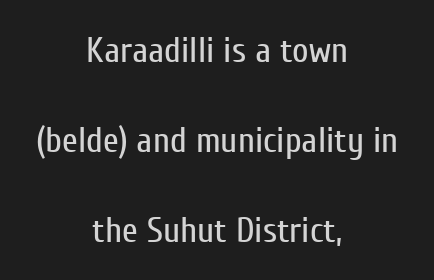
Q: Is the text bold? A: No.
Q: Is the text italic (slanted)? A: No, it is upright.
Q: Is the typeface a serif or a sans-serif typeface? A: Sans-serif.
Q: Is the text underlined? A: No.
Q: How is the paragraph aligned? A: Centered.
Q: Is the spacing between letters normal or unusually wide? A: Normal.
Q: Is the spacing between lines tight, normal or loose? A: Loose.
Q: Width (condensed, normal, or wide)? A: Condensed.
Q: Stroke contrast? A: Low.
Q: x-height? A: Medium.
Q: Monospaced? A: No.
